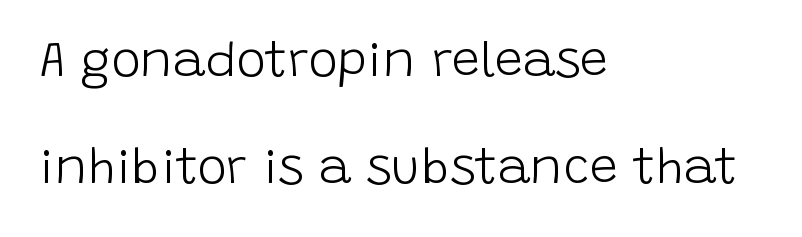
Q: Is the text bold? A: No.
Q: Is the text italic (slanted)? A: No, it is upright.
Q: Is the typeface a serif or a sans-serif typeface? A: Sans-serif.
Q: Is the text underlined? A: No.
Q: How is the paragraph aligned? A: Left-aligned.
Q: Is the spacing between letters normal or unusually wide? A: Normal.
Q: Is the spacing between lines tight, normal or loose? A: Loose.
Q: Width (condensed, normal, or wide)? A: Normal.
Q: Stroke contrast? A: Low.
Q: x-height? A: Large.
Q: Monospaced? A: No.
